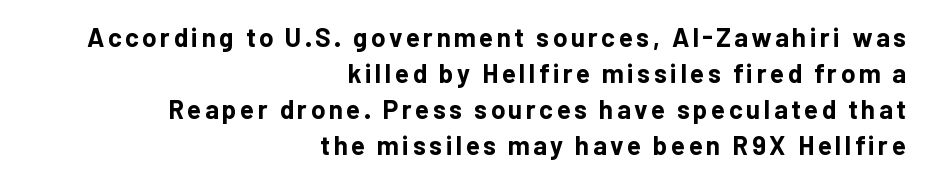
{"italic": "no", "bold": "yes", "underline": "no", "align": "right", "line_spacing": "normal", "line_spacing_ratio": 1.38, "glyph_px": 26}
